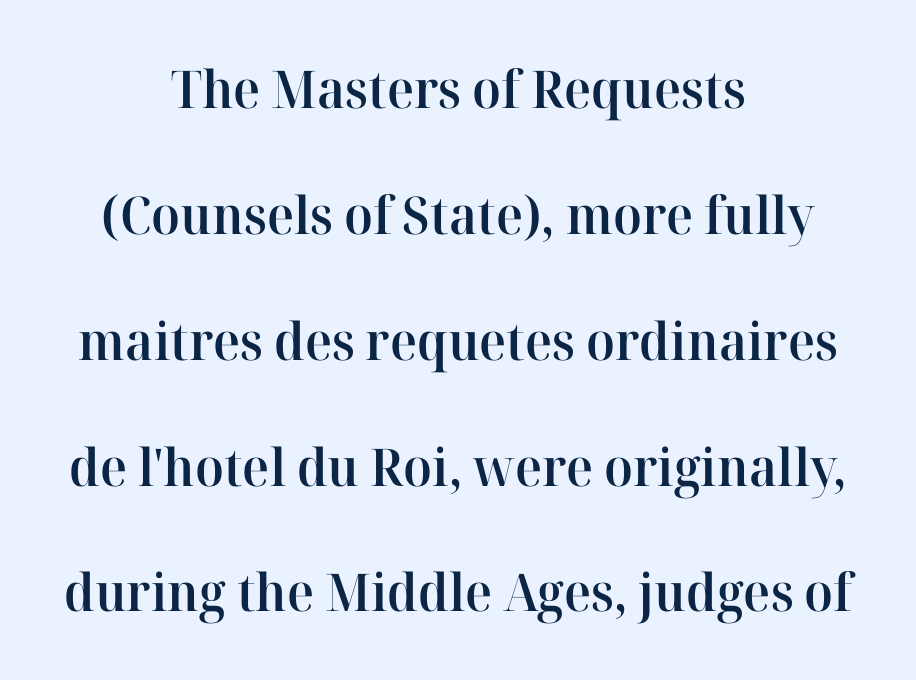
Q: Is the text bold? A: Semi-bold.
Q: Is the text italic (slanted)? A: No, it is upright.
Q: Is the typeface a serif or a sans-serif typeface? A: Serif.
Q: Is the text underlined? A: No.
Q: How is the paragraph aligned? A: Centered.
Q: Is the spacing between letters normal or unusually wide? A: Normal.
Q: Is the spacing between lines tight, normal or loose? A: Loose.
Q: Width (condensed, normal, or wide)? A: Normal.
Q: Stroke contrast? A: High.
Q: x-height? A: Medium.
Q: Monospaced? A: No.
